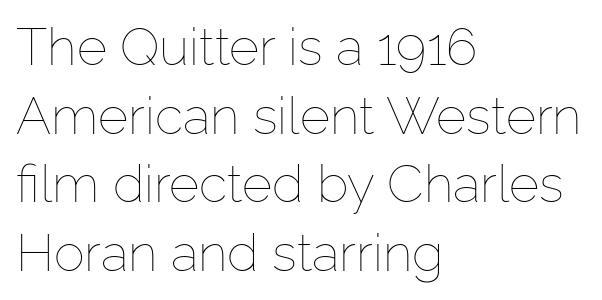
Q: Is the text bold? A: No.
Q: Is the text italic (slanted)? A: No, it is upright.
Q: Is the text underlined? A: No.
Q: How is the paragraph aligned? A: Left-aligned.
Q: Is the spacing between letters normal or unusually wide? A: Normal.
Q: Is the spacing between lines tight, normal or loose? A: Normal.
Q: Width (condensed, normal, or wide)? A: Normal.
Q: Stroke contrast? A: Low.
Q: x-height? A: Medium.
Q: Monospaced? A: No.
